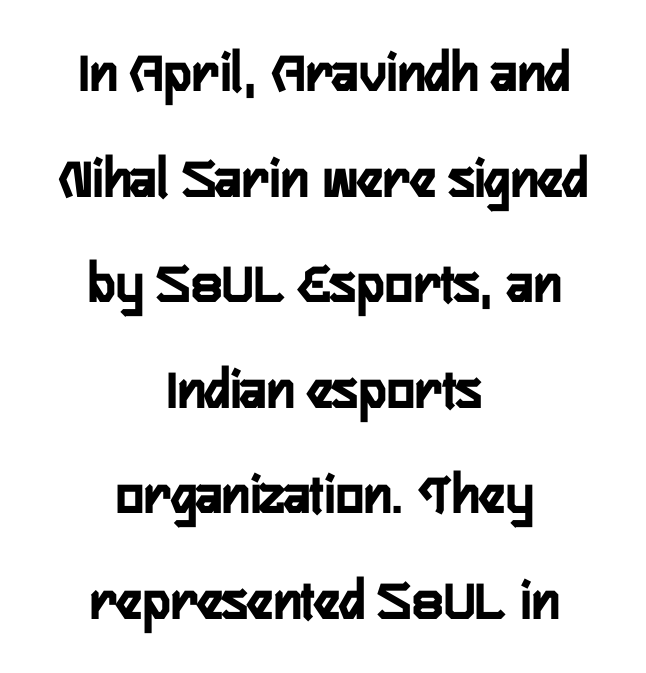
If you drew a line through each stem, it would be perfectly vertical. Has an underline been added? It has not. Do the characters align in a grid? No, the font is proportional. Compared with an ordinary text face, these strokes are far heavier — a full bold. Characters follow at the spacing the type designer built in.
